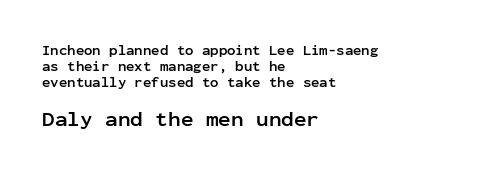
Q: Is the text bold? A: Yes.
Q: Is the text italic (slanted)? A: No, it is upright.
Q: Is the text underlined? A: No.
Q: How is the paragraph aligned? A: Left-aligned.
Q: Is the spacing between letters normal or unusually wide? A: Normal.
Q: Is the spacing between lines tight, normal or loose? A: Tight.
Q: Which block of text is set in a larger size, the first (top) or the second (bottom)? A: The second (bottom) one.
